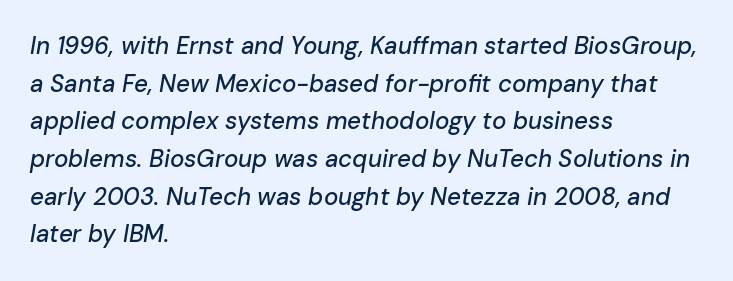
{"italic": "yes", "lean": "right", "slant_degrees": 10, "underline": "no", "align": "left", "line_spacing": "normal", "line_spacing_ratio": 1.57, "letter_spacing": "normal", "letter_spacing_em": 0.0, "glyph_px": 24}
